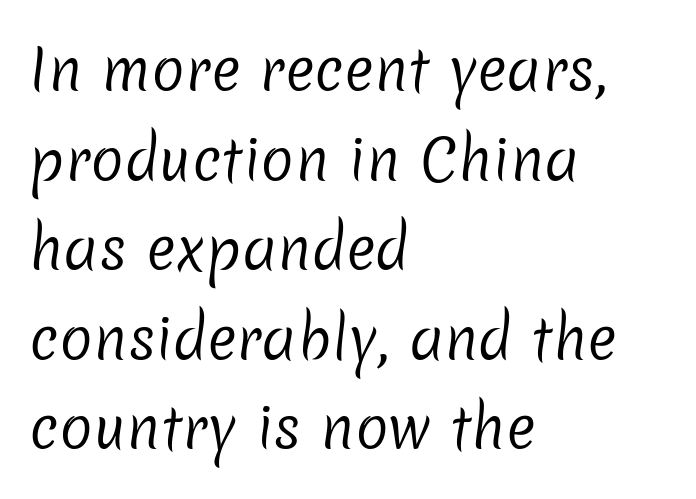
The image shows 56 px regular-weight sans-serif type; set left-aligned, normal line spacing (1.6x), normal letter spacing, not underlined; low stroke contrast and a medium x-height.
